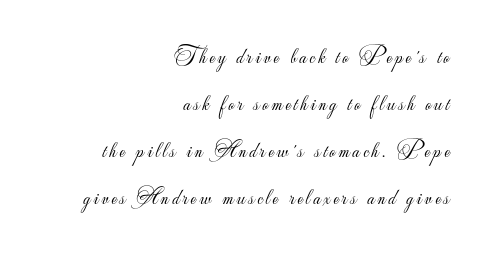
The image shows 23 px text type; set right-aligned, loose line spacing (2.05x), not underlined.
